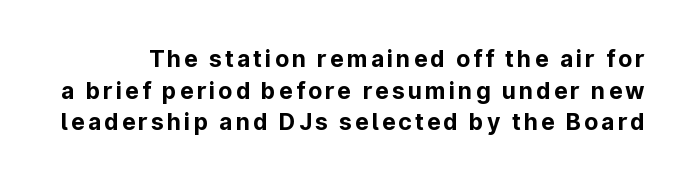
Typesetter's note: full bold, strokes at maximum text heaviness. Quick note: underline off. A typesetter would call this leading conventional body-copy spacing. Notice how the stems are strictly vertical — no italics here.
